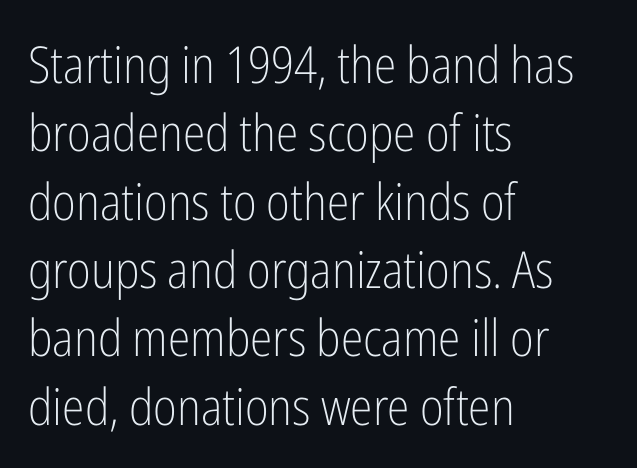
The image shows 51 px light, condensed sans-serif type, upright; set left-aligned, normal line spacing (1.34x), normal letter spacing, not underlined; low stroke contrast and a medium x-height.
